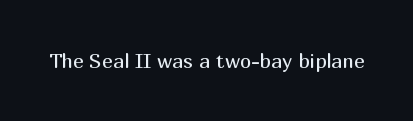
Q: Is the text bold? A: No.
Q: Is the text italic (slanted)? A: No, it is upright.
Q: Is the text underlined? A: No.
Q: Is the spacing between letters normal or unusually wide? A: Normal.
